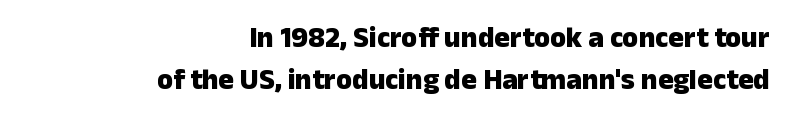
Q: Is the text bold? A: Yes.
Q: Is the text italic (slanted)? A: No, it is upright.
Q: Is the typeface a serif or a sans-serif typeface? A: Sans-serif.
Q: Is the text underlined? A: No.
Q: How is the paragraph aligned? A: Right-aligned.
Q: Is the spacing between letters normal or unusually wide? A: Normal.
Q: Is the spacing between lines tight, normal or loose? A: Normal.
Q: Width (condensed, normal, or wide)? A: Normal.
Q: Stroke contrast? A: Low.
Q: x-height? A: Medium.
Q: Monospaced? A: No.
